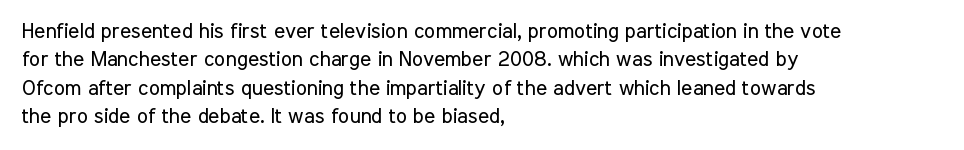
{"italic": "no", "bold": "no", "underline": "no", "align": "left", "line_spacing": "normal", "line_spacing_ratio": 1.35, "letter_spacing": "normal", "letter_spacing_em": 0.0, "glyph_px": 21}
